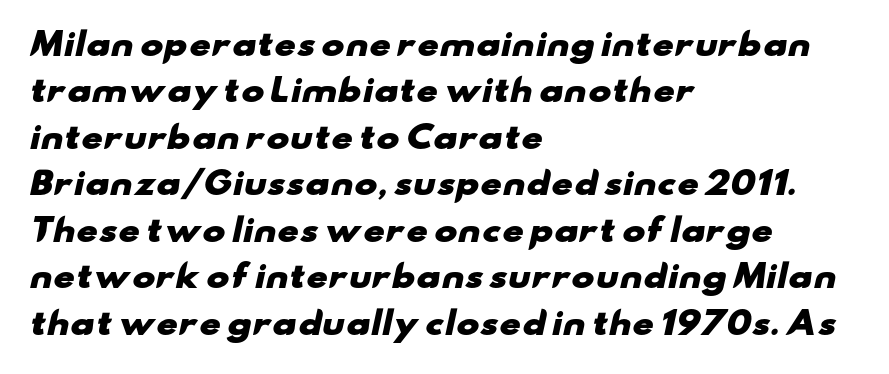
Descenders are the only things crossing below the line. Every letter is thick-stroked: bold, no question. The passage shown stacks its lines at a standard gap. The typeface chosen for these lines omits serifs. This sample is left-justified, so line endings fall wherever the words run out. Character widths vary here, with narrow letters taking less room than wide ones.
